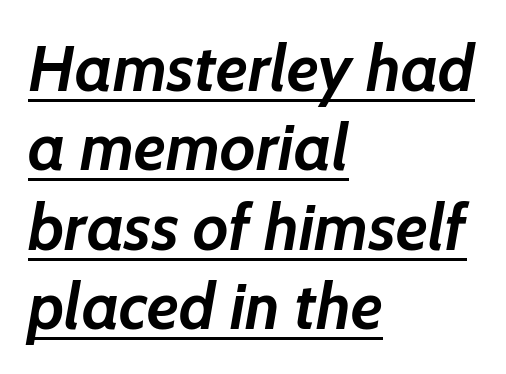
{"italic": "yes", "lean": "right", "slant_degrees": 7, "bold": "yes", "weight": "semibold", "width": "normal", "stroke_contrast": "low", "x_height": "medium", "monospaced": "no", "underline": "yes", "align": "left", "line_spacing_ratio": 1.22, "letter_spacing": "normal", "letter_spacing_em": 0.0, "glyph_px": 65}
